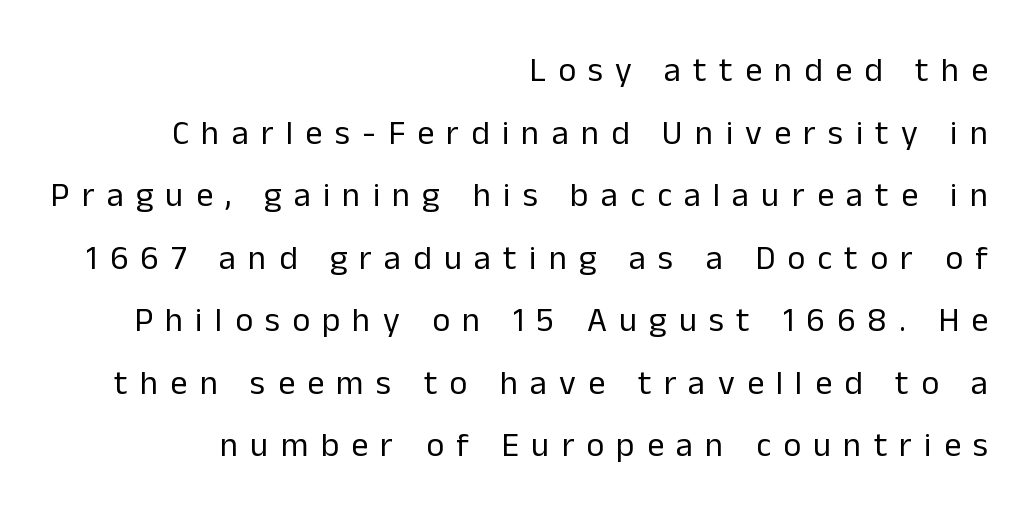
{"serif": "no", "italic": "no", "bold": "no", "weight": "regular", "width": "normal", "stroke_contrast": "low", "x_height": "medium", "monospaced": "no", "underline": "no", "align": "right", "line_spacing_ratio": 1.84, "letter_spacing": "wide", "letter_spacing_em": 0.36, "glyph_px": 34}
